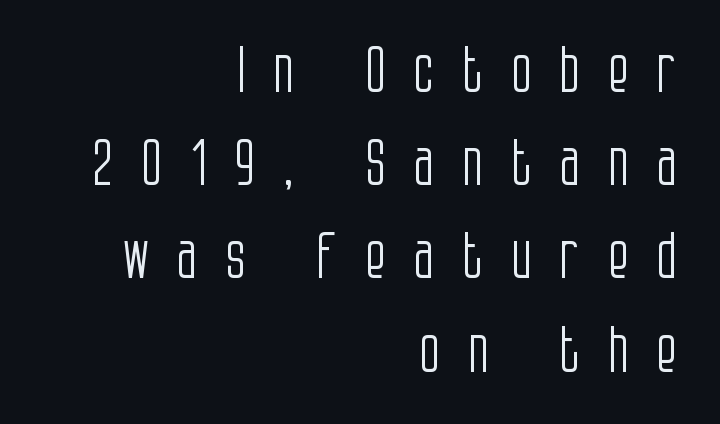
Q: Is the text bold? A: No.
Q: Is the text italic (slanted)? A: No, it is upright.
Q: Is the typeface a serif or a sans-serif typeface? A: Sans-serif.
Q: Is the text underlined? A: No.
Q: How is the paragraph aligned? A: Right-aligned.
Q: Is the spacing between letters normal or unusually wide? A: Unusually wide.
Q: Is the spacing between lines tight, normal or loose? A: Normal.
Q: Width (condensed, normal, or wide)? A: Condensed.
Q: Stroke contrast? A: Low.
Q: x-height? A: Large.
Q: Monospaced? A: No.
